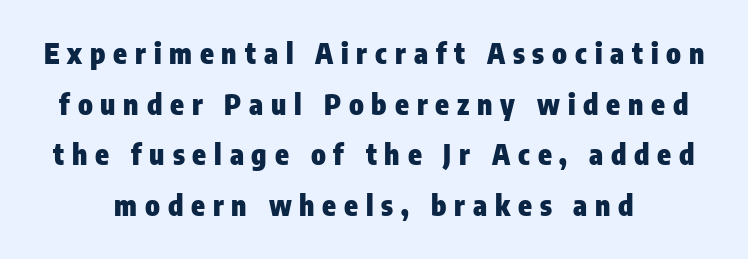
Has an underline been added? It has not. Display-style spreading of the glyphs; the letterfit is very open. Every row of glyphs is offset so its center matches the block's center. Look at the bottom of the vertical strokes: they stop flat, with no serifs. Weight: bold. Posture: upright roman.
